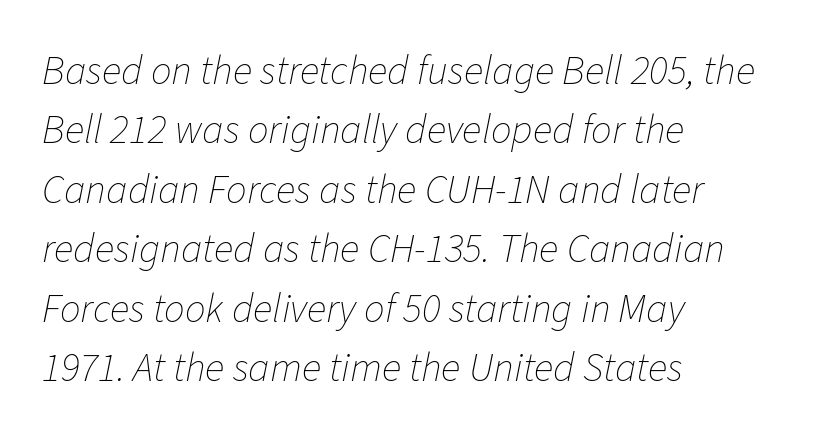
{"italic": "yes", "lean": "right", "slant_degrees": 11, "bold": "no", "weight": "thin", "width": "normal", "stroke_contrast": "low", "x_height": "medium", "monospaced": "no", "underline": "no", "align": "left", "line_spacing": "normal", "line_spacing_ratio": 1.45, "letter_spacing": "normal", "letter_spacing_em": 0.0, "glyph_px": 41}
